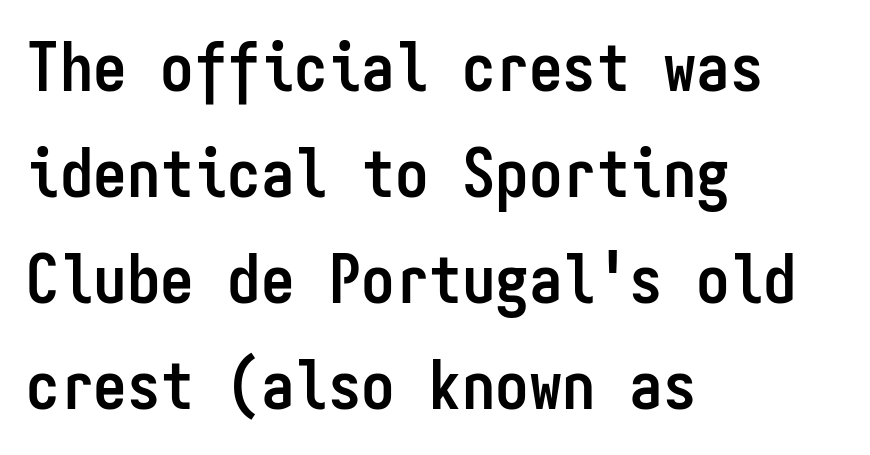
The image shows 67 px semibold, condensed sans-serif type, upright, monospaced; set left-aligned, normal line spacing (1.58x), normal letter spacing, not underlined; low stroke contrast and a medium x-height.
